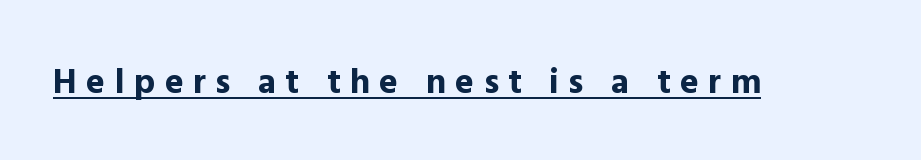
{"serif": "no", "italic": "no", "bold": "yes", "weight": "bold", "width": "normal", "x_height": "medium", "monospaced": "no", "underline": "yes", "letter_spacing": "wide", "letter_spacing_em": 0.27, "glyph_px": 35}
